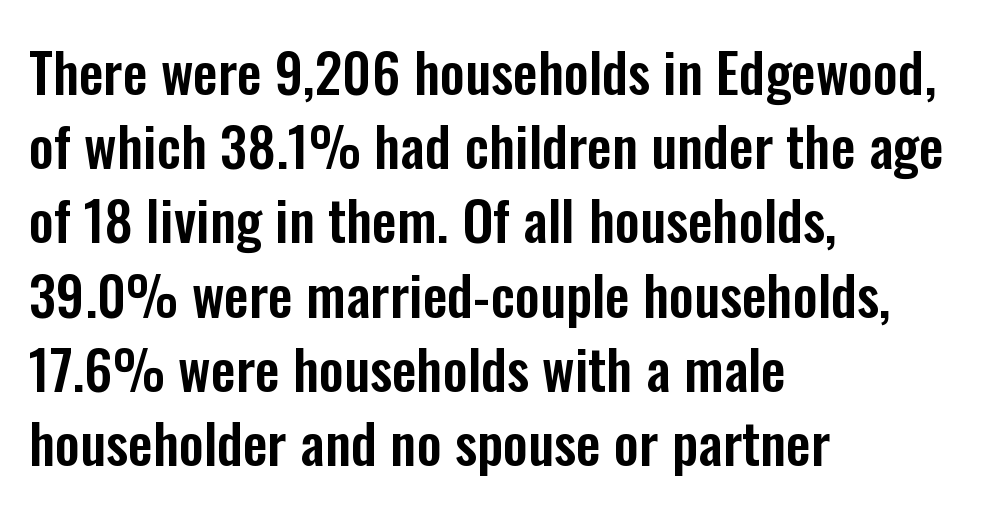
The image shows 55 px condensed sans-serif type, upright; set left-aligned, normal line spacing (1.35x), normal letter spacing, not underlined; low stroke contrast and a medium x-height.
